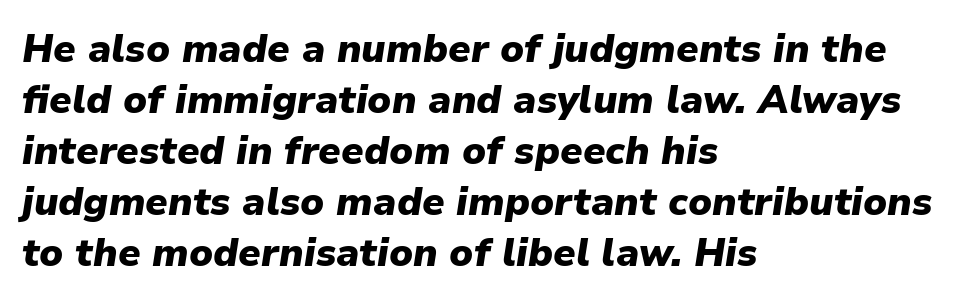
The image shows 39 px heavy type, italic (leaning right); set left-aligned, normal line spacing (1.31x), normal letter spacing, not underlined; low stroke contrast and a medium x-height.
